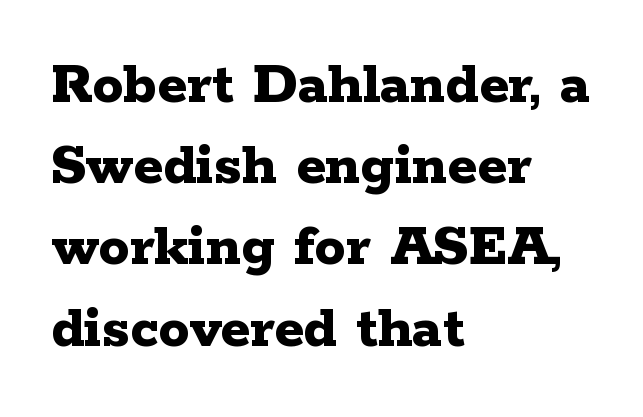
{"serif": "yes", "italic": "no", "bold": "yes", "weight": "bold", "width": "wide", "stroke_contrast": "low", "x_height": "medium", "monospaced": "no", "underline": "no", "align": "left", "line_spacing": "normal", "line_spacing_ratio": 1.31, "letter_spacing": "normal", "letter_spacing_em": 0.0, "glyph_px": 62}
